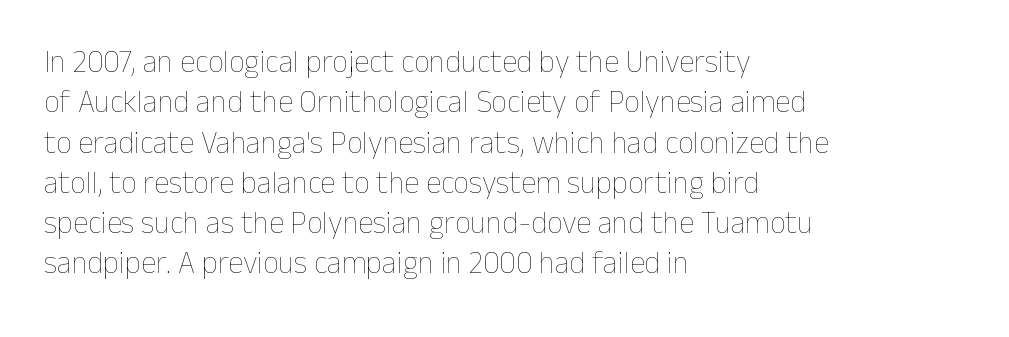
{"italic": "no", "bold": "no", "weight": "thin", "width": "normal", "stroke_contrast": "low", "x_height": "medium", "monospaced": "no", "underline": "no", "align": "left", "line_spacing": "normal", "line_spacing_ratio": 1.3, "letter_spacing": "normal", "letter_spacing_em": 0.0, "glyph_px": 31}
